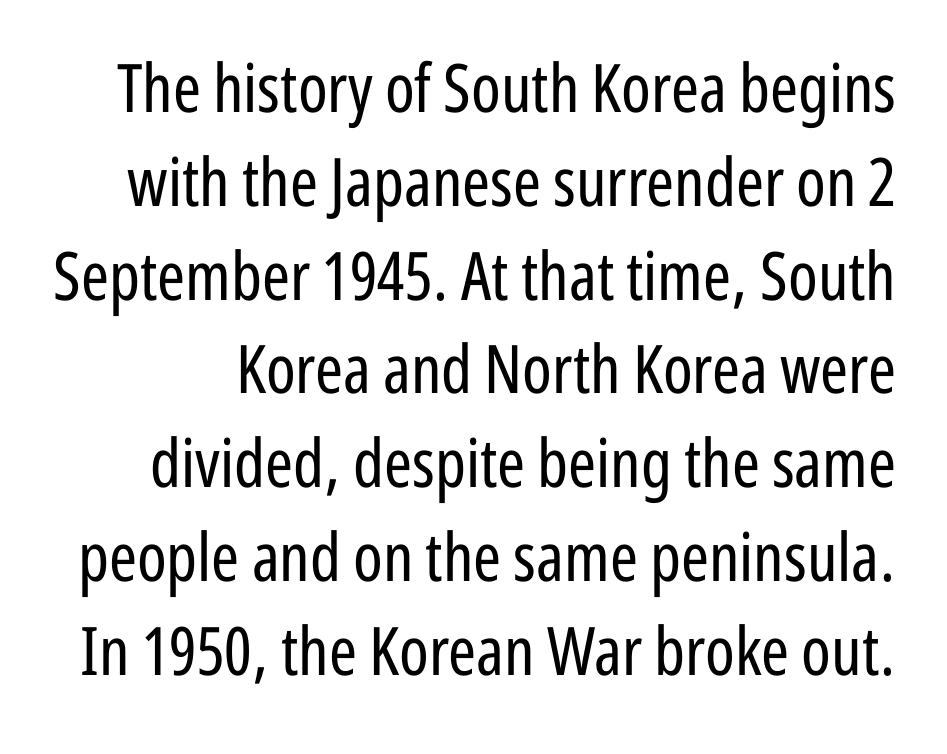
Every character sits straight up, as roman type does. Unbolded letterforms with no extra heft. Typographically, this falls in the sans-serif category. The letters advance in unequal steps, a hallmark of proportional type.
